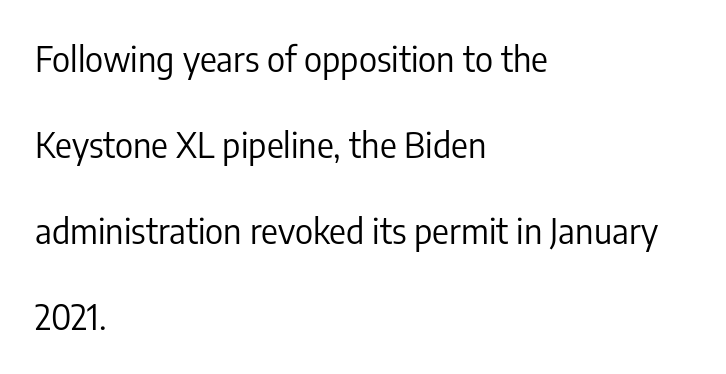
Stroke terminals: plain, sans-serif. No letter is thick-stroked: the sample isn't bold. The paragraph has a hard left edge and a soft right edge. The horizontal fit of the characters is conventional and even. Here the designer chose a conventional face with non-uniform glyph widths. Ascenders rise straight up at ninety degrees.
